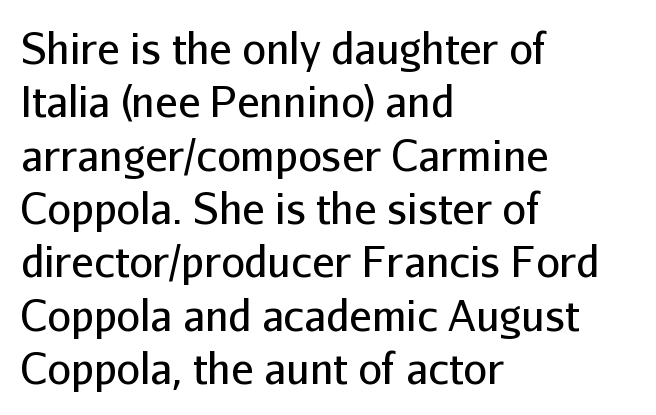
Varying glyph widths throughout — classic text-font behaviour. Bare-footed words on every line. One glance says typical: line gaps are just what's usual. Stems and bowls with no extra thickness — not bold. Reading down the block, your eye returns to a fixed left position each line. The passage shown has conventional tracking throughout.
